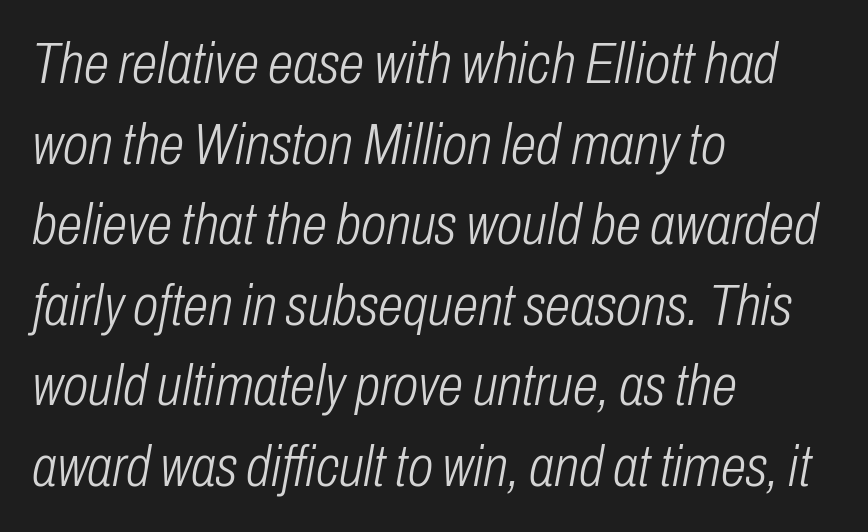
Q: Is the text bold? A: No.
Q: Is the text italic (slanted)? A: Yes, it leans right by about 10 degrees.
Q: Is the text underlined? A: No.
Q: How is the paragraph aligned? A: Left-aligned.
Q: Is the spacing between letters normal or unusually wide? A: Normal.
Q: Is the spacing between lines tight, normal or loose? A: Normal.
Q: Width (condensed, normal, or wide)? A: Condensed.
Q: Stroke contrast? A: Low.
Q: x-height? A: Medium.
Q: Monospaced? A: No.
